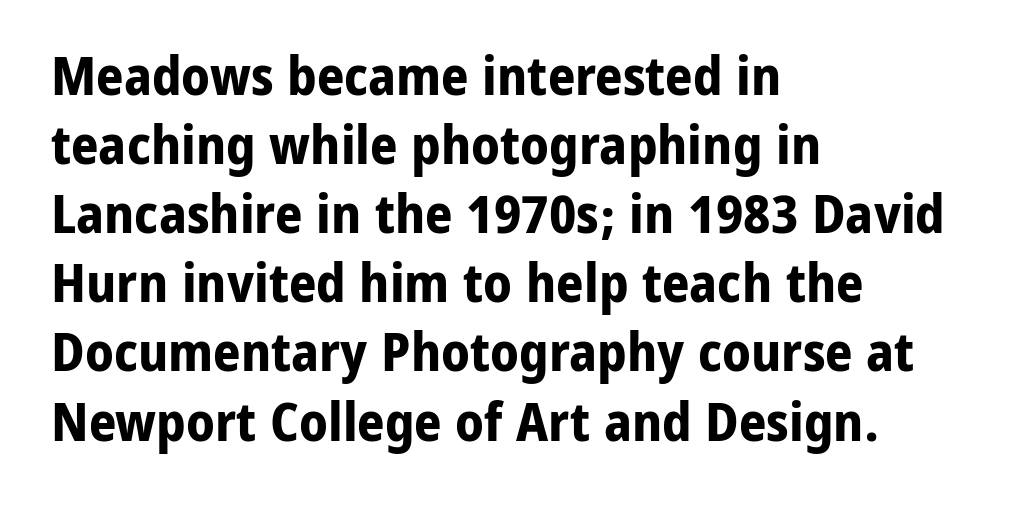
The image shows 54 px bold sans-serif type, upright; set left-aligned, normal line spacing (1.28x), normal letter spacing, not underlined; low stroke contrast and a medium x-height.
